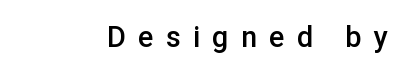
The image shows 29 px semibold sans-serif type, upright; set unusually wide letter spacing (+0.42 em), not underlined; low stroke contrast and a medium x-height.
